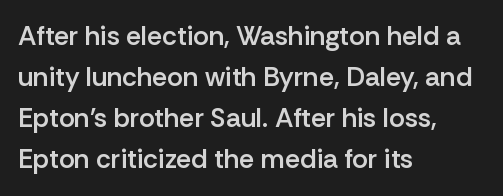
Q: Is the text bold? A: Semi-bold.
Q: Is the text italic (slanted)? A: No, it is upright.
Q: Is the text underlined? A: No.
Q: How is the paragraph aligned? A: Left-aligned.
Q: Is the spacing between letters normal or unusually wide? A: Normal.
Q: Is the spacing between lines tight, normal or loose? A: Normal.
